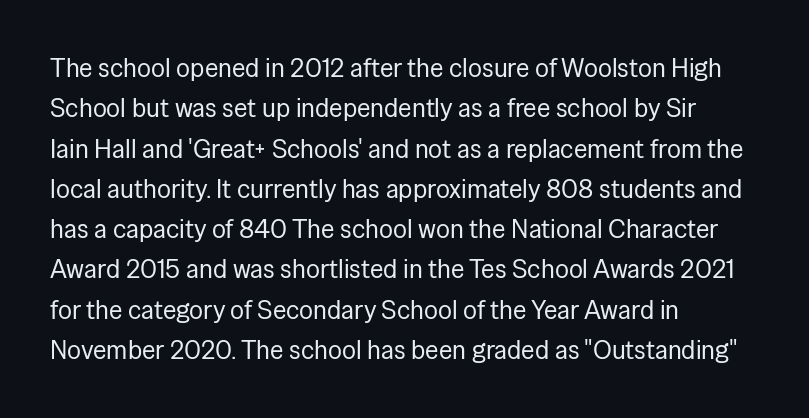
{"italic": "no", "bold": "no", "underline": "no", "align": "left", "line_spacing": "normal", "line_spacing_ratio": 1.55, "letter_spacing": "normal", "letter_spacing_em": 0.0, "glyph_px": 26}
